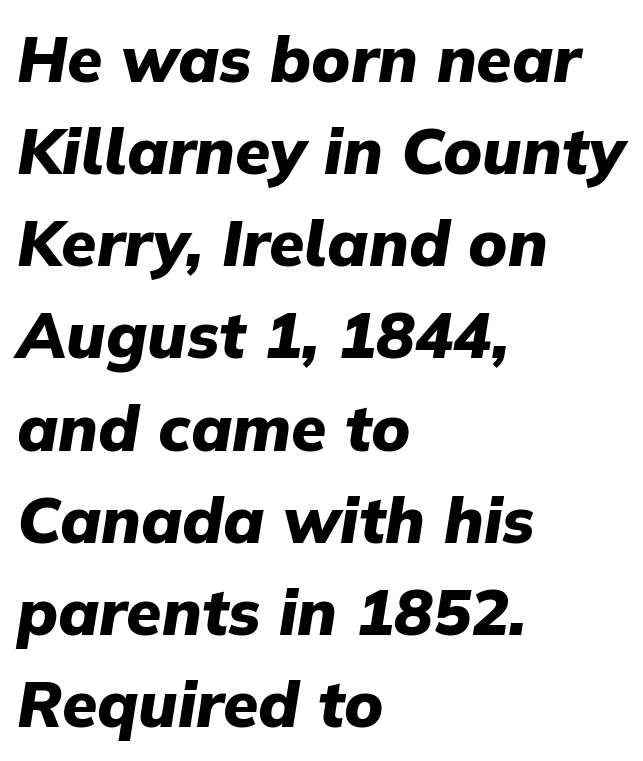
The image shows 64 px heavy type, italic (leaning right); set left-aligned, normal line spacing (1.44x), normal letter spacing, not underlined; low stroke contrast and a medium x-height.
